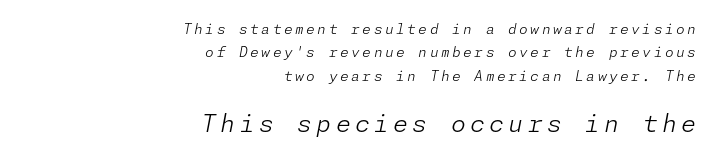
Lines of text with bare space underneath. The weight would be labelled regular, book, light, or lighter still. The rendering applies a slant to the glyphs. Is the lower block the larger one? Yes — the lower block carries the bigger type. This sample keeps an unexceptional amount of space between lines. These lines stack with their right ends in a neat column.
